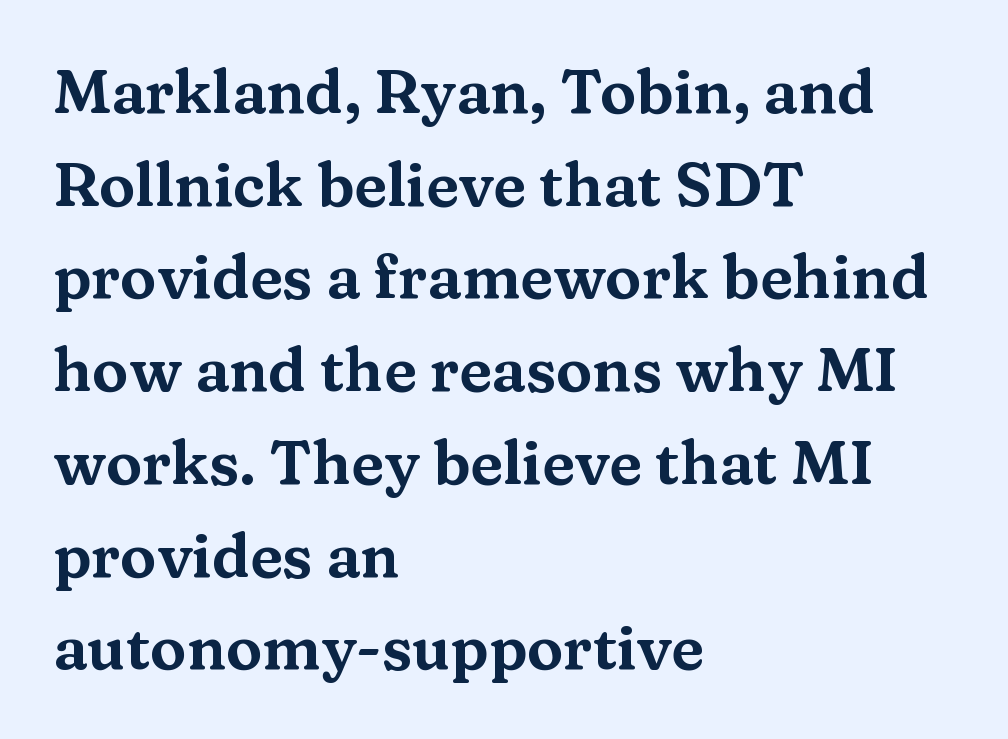
{"serif": "yes", "italic": "no", "width": "wide", "stroke_contrast": "medium", "x_height": "medium", "monospaced": "no", "underline": "no", "align": "left", "line_spacing": "normal", "line_spacing_ratio": 1.52, "letter_spacing": "normal", "letter_spacing_em": 0.0, "glyph_px": 61}
